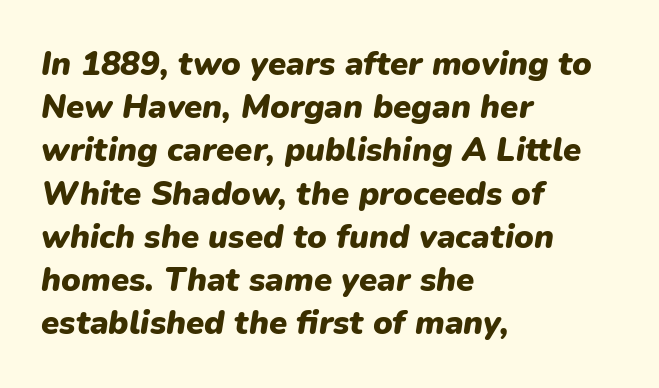
Students, observe: this is what conventionally led text looks like. The face used here is proportionally spaced, like ordinary book or web type. Any mark beneath the type? The region is blank. A typesetter would mark this as italic. This sample uses plain, unmodified letter spacing.
